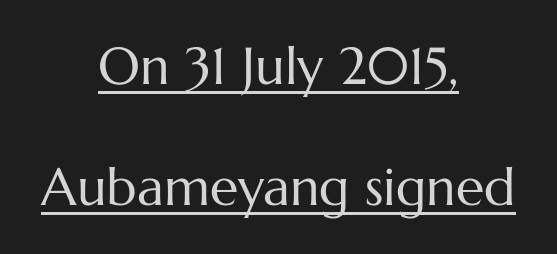
{"italic": "no", "bold": "no", "weight": "regular", "width": "normal", "stroke_contrast": "medium", "x_height": "medium", "monospaced": "no", "underline": "yes", "align": "center", "line_spacing": "loose", "line_spacing_ratio": 2.33, "letter_spacing": "normal", "letter_spacing_em": 0.0, "glyph_px": 52}
